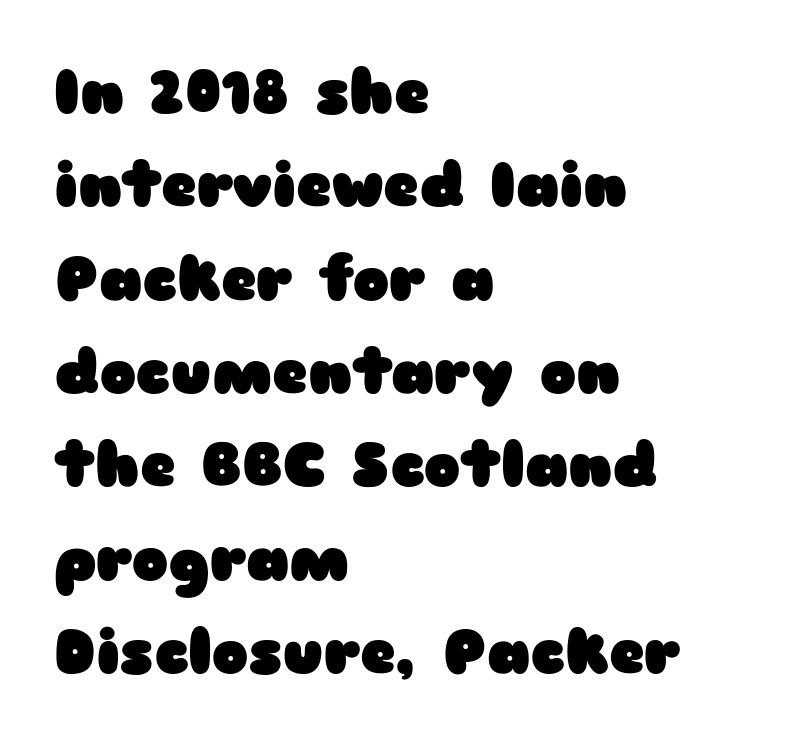
{"serif": "no", "italic": "no", "bold": "yes", "weight": "heavy", "width": "wide", "stroke_contrast": "low", "x_height": "medium", "monospaced": "no", "underline": "no", "align": "left", "line_spacing": "normal", "line_spacing_ratio": 1.53, "letter_spacing": "normal", "letter_spacing_em": 0.0, "glyph_px": 61}
